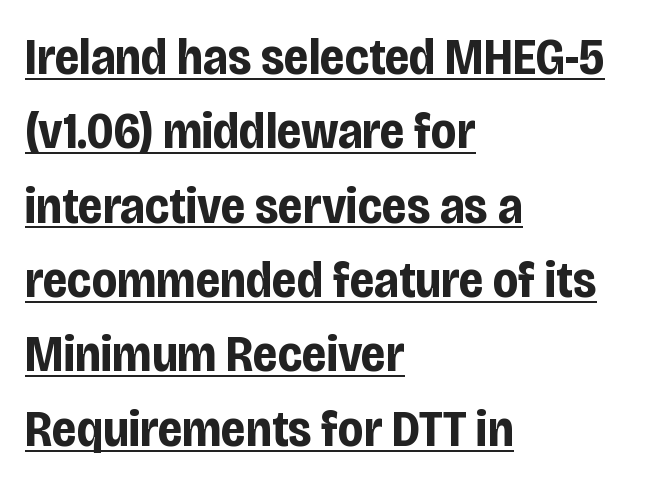
Does the type have serifs? No, each stem ends abruptly. This sample has the flowing, uneven cadence of proportional lettering. Unlike italic type, these characters show no tilt at all. What stands out about the letter spacing? Nothing — it is the standard amount. The paragraph has a hard left edge and a soft right edge. A typesetter would call this leading conventional body-copy spacing.
